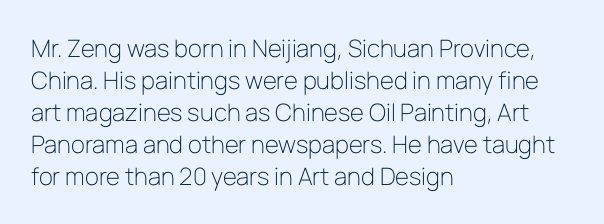
A bare baseline throughout the passage. Does the lettering tilt? It doesn't — this is upright. Leftover space on each line is placed entirely after the last word. Regarding leading, the lines here are spaced in the standard way. Inter-character spacing is left at the font's built-in metrics. Compared with a typical body face, this is equally light or lighter still.
